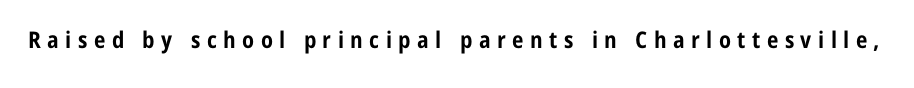
Each glyph is drawn with heavy, bold strokes. This sample uses an upright cut, with every glyph sitting square on the baseline. Underline: absent. The tracking reads as deliberately expanded to a designer's eye.
